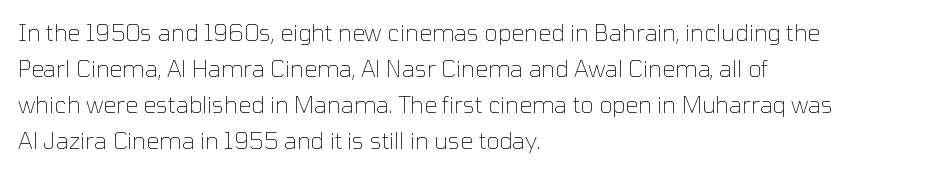
The image shows 23 px text type, upright; set left-aligned, normal line spacing (1.57x), normal letter spacing, not underlined.
